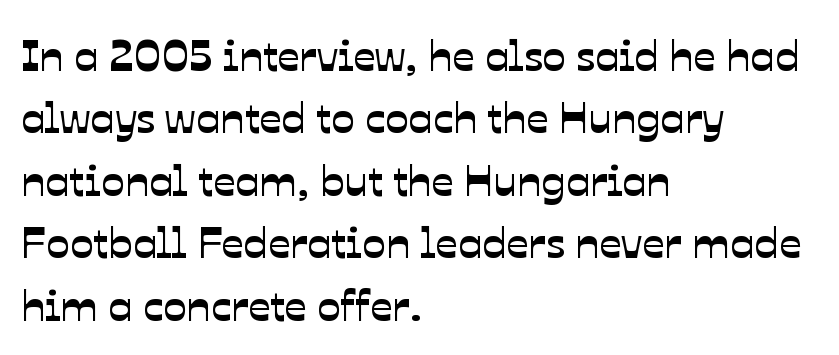
This block has exactly the height ordinary leading produces. Descenders are the only things crossing below the line. The compositor pushed each line to the left boundary. Observe the ordinary spacing: letters are neighbours, not strangers. This sample has the flowing, uneven cadence of proportional lettering.
